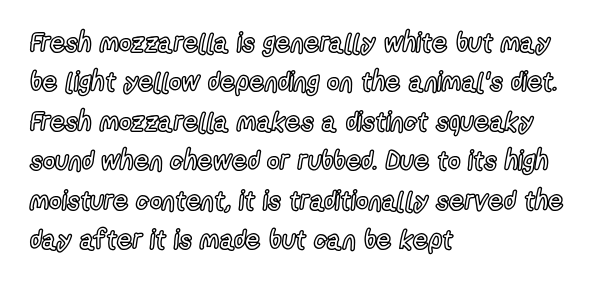
{"underline": "no", "align": "left", "line_spacing": "normal", "line_spacing_ratio": 1.46, "letter_spacing": "normal", "letter_spacing_em": 0.0, "glyph_px": 27}
